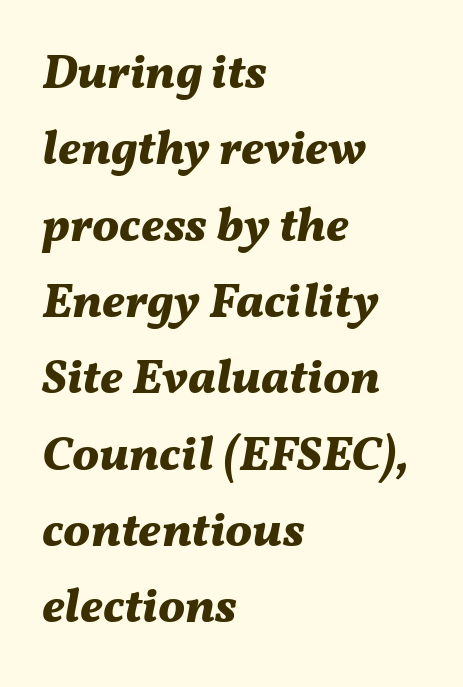
The image shows 48 px bold type, italic (leaning right); set left-aligned, normal line spacing (1.59x), normal letter spacing, not underlined; medium stroke contrast and a medium x-height.
